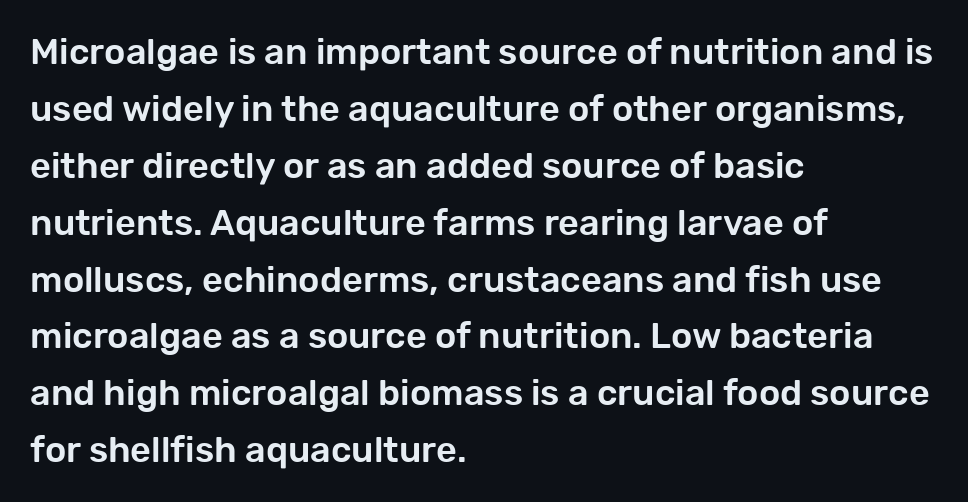
Q: Is the text italic (slanted)? A: No, it is upright.
Q: Is the typeface a serif or a sans-serif typeface? A: Sans-serif.
Q: Is the text underlined? A: No.
Q: How is the paragraph aligned? A: Left-aligned.
Q: Is the spacing between letters normal or unusually wide? A: Normal.
Q: Is the spacing between lines tight, normal or loose? A: Normal.
Q: Width (condensed, normal, or wide)? A: Normal.
Q: Stroke contrast? A: Low.
Q: x-height? A: Medium.
Q: Monospaced? A: No.
